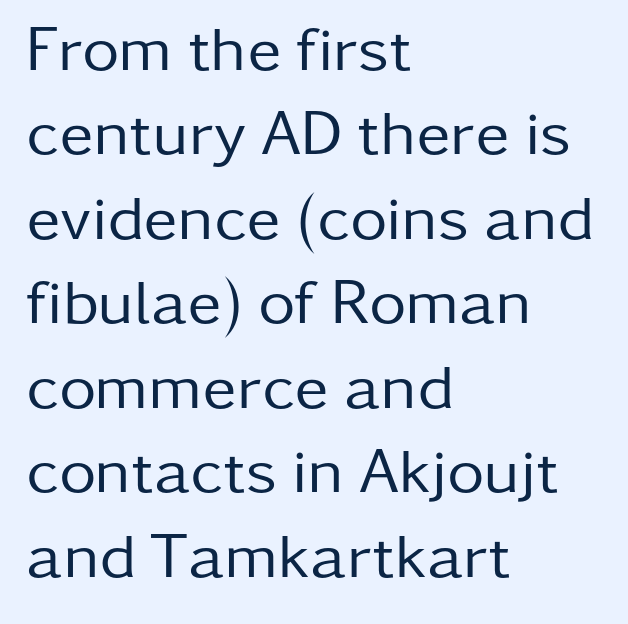
{"serif": "no", "italic": "no", "bold": "no", "weight": "regular", "width": "normal", "stroke_contrast": "low", "x_height": "medium", "monospaced": "no", "underline": "no", "align": "left", "line_spacing": "normal", "line_spacing_ratio": 1.32, "letter_spacing": "normal", "letter_spacing_em": 0.0, "glyph_px": 64}
